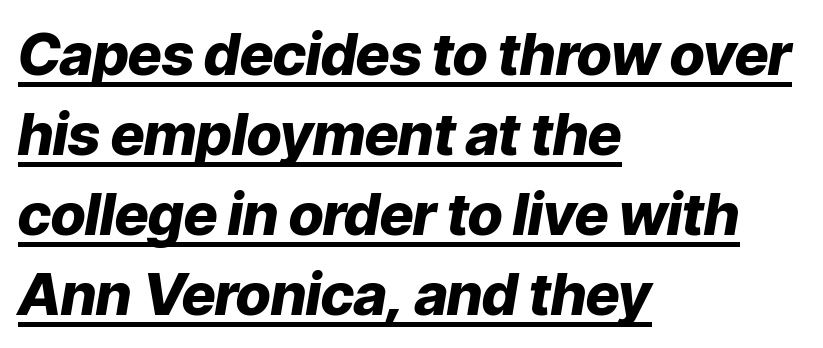
Q: Is the text bold? A: Yes.
Q: Is the text italic (slanted)? A: Yes, it leans right by about 9 degrees.
Q: Is the text underlined? A: Yes.
Q: How is the paragraph aligned? A: Left-aligned.
Q: Is the spacing between letters normal or unusually wide? A: Normal.
Q: Is the spacing between lines tight, normal or loose? A: Normal.
Q: Width (condensed, normal, or wide)? A: Normal.
Q: Stroke contrast? A: Low.
Q: x-height? A: Medium.
Q: Monospaced? A: No.
